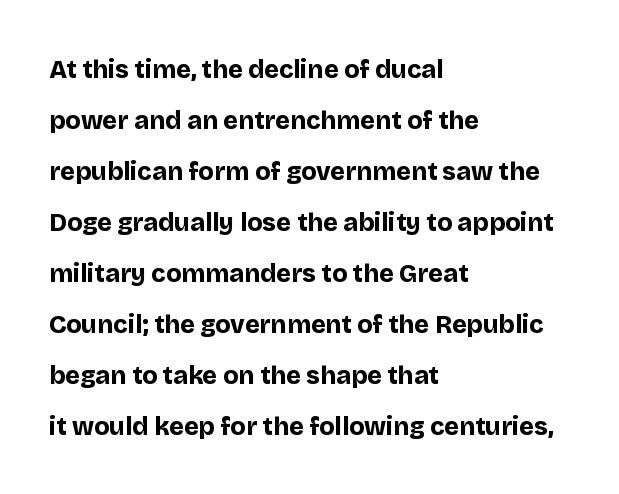
{"italic": "no", "bold": "yes", "underline": "no", "align": "left", "line_spacing": "loose", "line_spacing_ratio": 2.04, "letter_spacing": "normal", "letter_spacing_em": 0.0, "glyph_px": 25}
